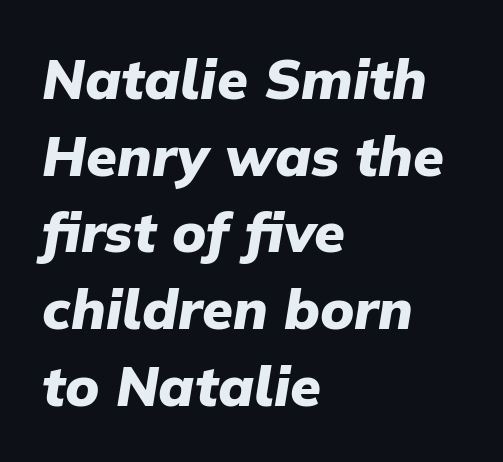
Looking at the ascenders, they clearly lean. Each word holds together tightly as a unit, with standard inter-letter gaps. Which margin do the lines hug? The left one — the right edge is uneven. Weight check: bold — yes, fully. The passage shown is typed in a proportional face where columns would drift. The rows are spaced the way most documents space them.
